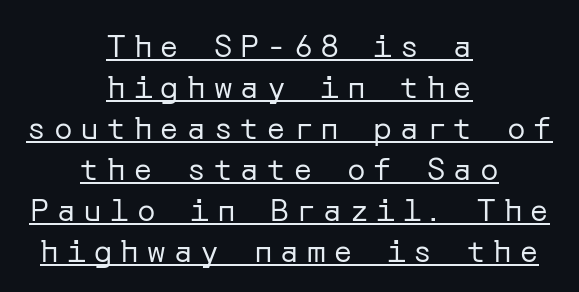
{"serif": "no", "italic": "no", "bold": "no", "weight": "regular", "width": "normal", "stroke_contrast": "low", "x_height": "medium", "underline": "yes", "align": "center", "line_spacing": "normal", "line_spacing_ratio": 1.32, "letter_spacing": "wide", "letter_spacing_em": 0.26, "glyph_px": 31}
